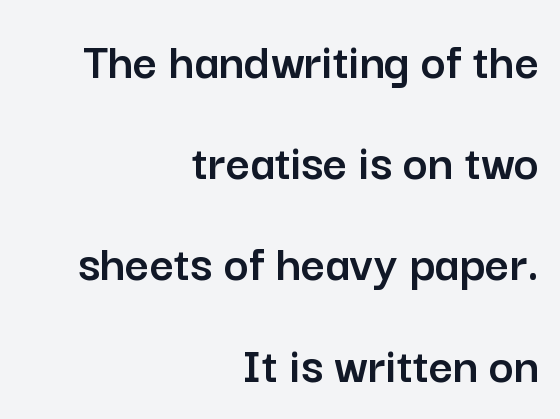
Observe the absence of serifs on each vertical stroke in this sample. Each letter keeps its own natural width here, so spacing adapts to shape. Rule under the text: the space is simply empty. If you drew a line through each stem, it would be perfectly vertical. Vertically, the passage feels expansive, rows floating well apart.
